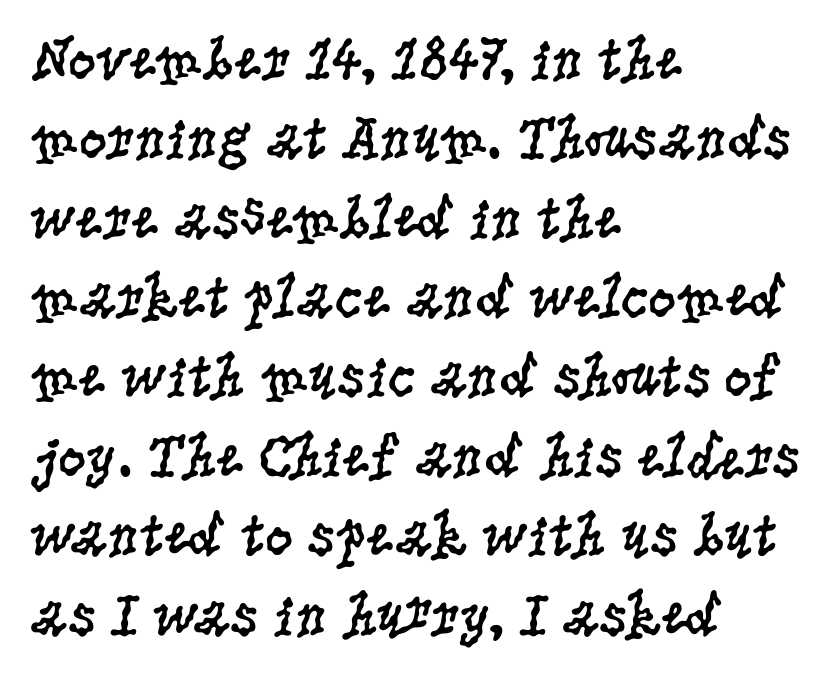
The image shows 62 px regular-weight, condensed serif type; set left-aligned, normal line spacing (1.28x), normal letter spacing, not underlined; low stroke contrast and a large x-height.
